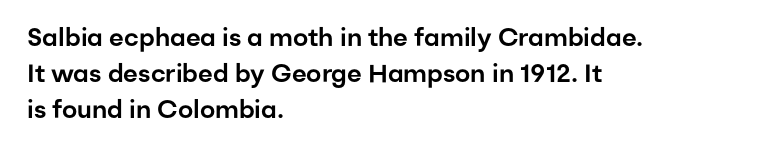
Q: Is the text italic (slanted)? A: No, it is upright.
Q: Is the text underlined? A: No.
Q: How is the paragraph aligned? A: Left-aligned.
Q: Is the spacing between letters normal or unusually wide? A: Normal.
Q: Is the spacing between lines tight, normal or loose? A: Normal.
